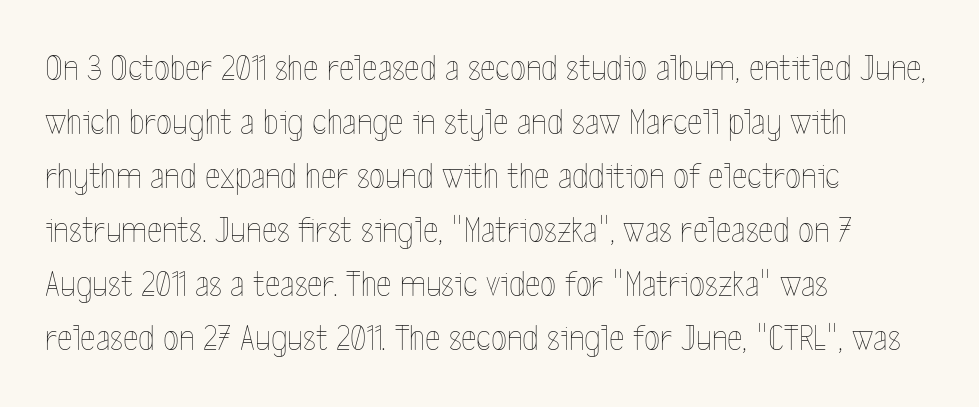
The image shows 37 px thin, condensed type, upright; set left-aligned, normal line spacing (1.46x), normal letter spacing, not underlined; a medium x-height.
